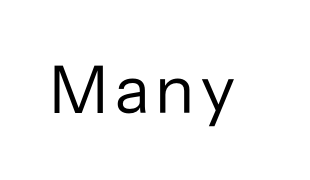
The image shows 68 px regular-weight sans-serif type, upright; set not underlined; low stroke contrast and a medium x-height.
